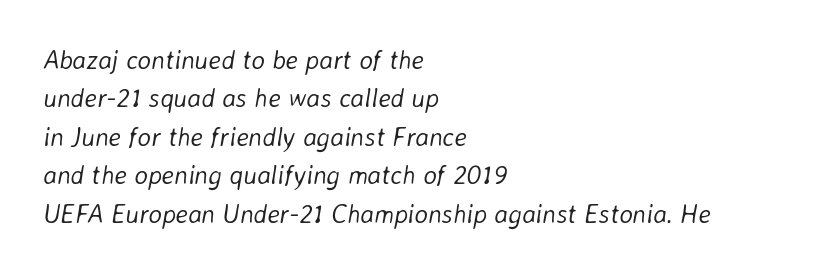
Q: Is the text bold? A: No.
Q: Is the text italic (slanted)? A: Yes, it leans right by about 8 degrees.
Q: Is the text underlined? A: No.
Q: How is the paragraph aligned? A: Left-aligned.
Q: Is the spacing between letters normal or unusually wide? A: Normal.
Q: Is the spacing between lines tight, normal or loose? A: Normal.
